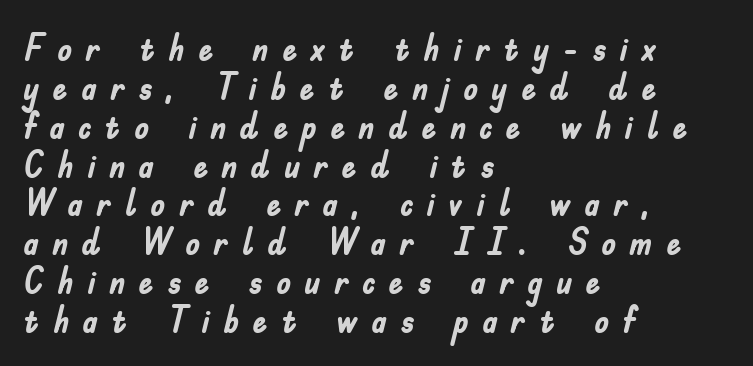
The image shows 37 px semibold, condensed sans-serif type; set left-aligned, tight line spacing (1.05x), unusually wide letter spacing (+0.36 em), not underlined; low stroke contrast and a small x-height.
